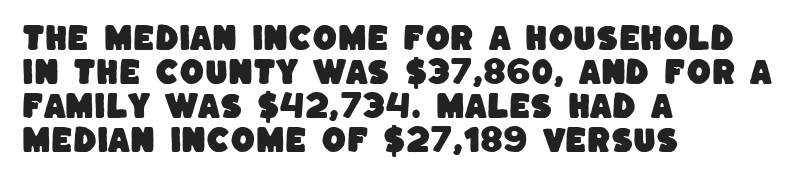
The face used here is a sans, in the tradition of grotesques and geometrics. Tracking value appears to be zero — textbook default spacing. The ragged edge is on the right, which tells us the setting is flush left. The space directly below the letters is spotless.
